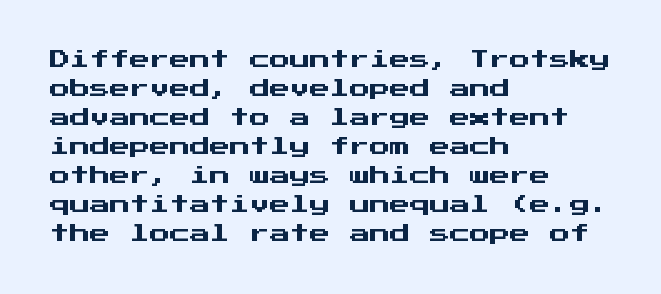
{"italic": "no", "underline": "no", "align": "left", "line_spacing": "normal", "line_spacing_ratio": 1.45, "letter_spacing": "normal", "letter_spacing_em": 0.0, "glyph_px": 20}
